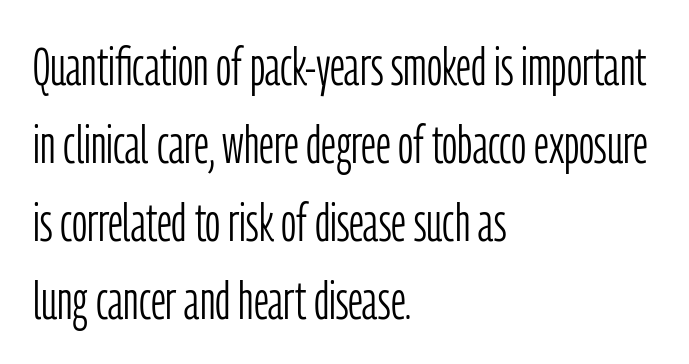
The paragraph shown leans on its left margin. Lines of text with bare space underneath. A quiet, ordinary-to-light weight characterises the typeface. The text was rendered using a sans face with plain stroke endings. The letters stand straight up with perfectly vertical stems. Character widths vary here, with narrow letters taking less room than wide ones.
